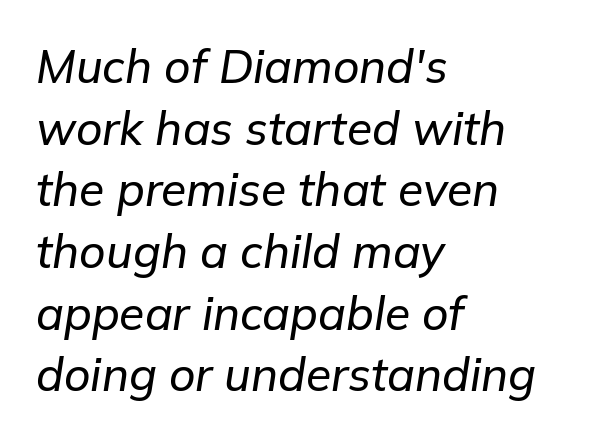
Q: Is the text italic (slanted)? A: Yes, it leans right by about 9 degrees.
Q: Is the text underlined? A: No.
Q: How is the paragraph aligned? A: Left-aligned.
Q: Is the spacing between letters normal or unusually wide? A: Normal.
Q: Is the spacing between lines tight, normal or loose? A: Normal.
Q: Width (condensed, normal, or wide)? A: Normal.
Q: Stroke contrast? A: Low.
Q: x-height? A: Medium.
Q: Monospaced? A: No.
